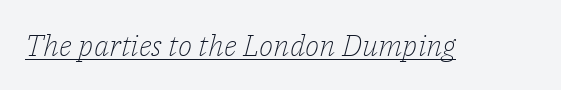
Q: Is the text bold? A: No.
Q: Is the text italic (slanted)? A: Yes, it leans right by about 14 degrees.
Q: Is the typeface a serif or a sans-serif typeface? A: Serif.
Q: Is the text underlined? A: Yes.
Q: Is the spacing between letters normal or unusually wide? A: Normal.
Q: Width (condensed, normal, or wide)? A: Normal.
Q: Stroke contrast? A: Low.
Q: x-height? A: Medium.
Q: Monospaced? A: No.
